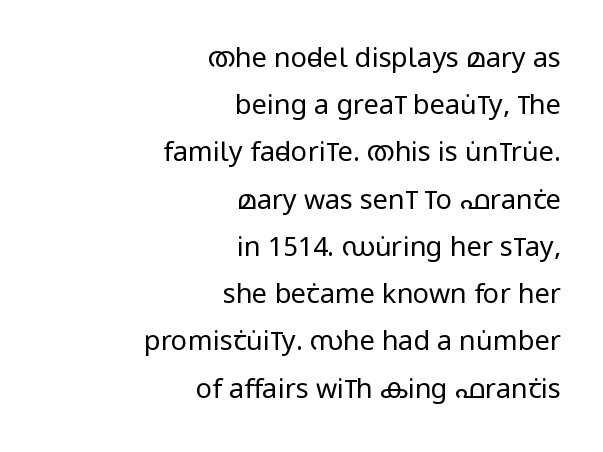
The image shows 27 px text type, upright; set right-aligned, line spacing 1.75x, normal letter spacing, not underlined.
